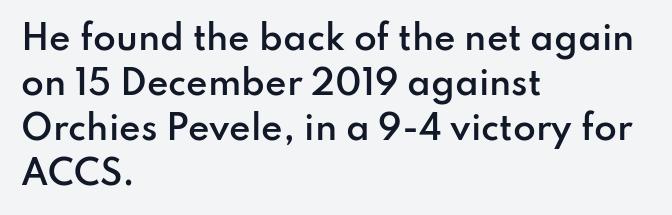
Q: Is the text bold? A: Semi-bold.
Q: Is the text italic (slanted)? A: No, it is upright.
Q: Is the typeface a serif or a sans-serif typeface? A: Sans-serif.
Q: Is the text underlined? A: No.
Q: How is the paragraph aligned? A: Left-aligned.
Q: Is the spacing between letters normal or unusually wide? A: Normal.
Q: Is the spacing between lines tight, normal or loose? A: Normal.
Q: Width (condensed, normal, or wide)? A: Normal.
Q: Stroke contrast? A: Low.
Q: x-height? A: Small.
Q: Monospaced? A: No.
